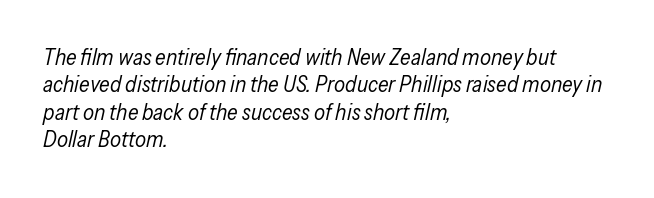
{"italic": "yes", "lean": "right", "slant_degrees": 13, "bold": "no", "underline": "no", "align": "left", "line_spacing": "normal", "line_spacing_ratio": 1.25, "letter_spacing": "normal", "letter_spacing_em": 0.0, "glyph_px": 22}
